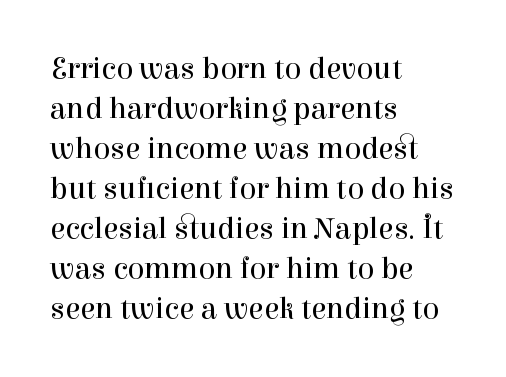
The image shows 31 px regular-weight serif type, upright; set left-aligned, normal line spacing (1.29x), normal letter spacing, not underlined; high stroke contrast and a medium x-height.
